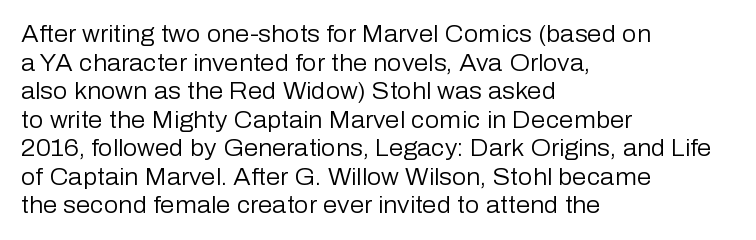
{"italic": "no", "bold": "no", "underline": "no", "align": "left", "line_spacing_ratio": 1.24, "letter_spacing": "normal", "letter_spacing_em": 0.0, "glyph_px": 23}
